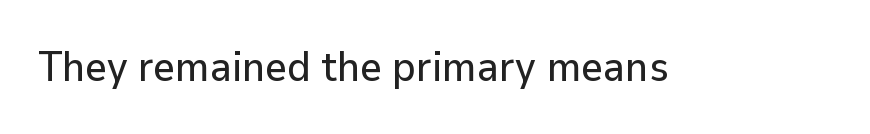
{"serif": "no", "italic": "no", "width": "normal", "stroke_contrast": "low", "x_height": "medium", "monospaced": "no", "underline": "no", "letter_spacing": "normal", "letter_spacing_em": 0.0, "glyph_px": 42}
